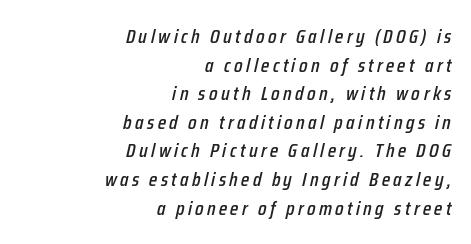
Slanted lettering throughout. The words here are not underlined. The ragged edge is on the left, which tells us the setting is flush right. Quick note: interline space is typical.
